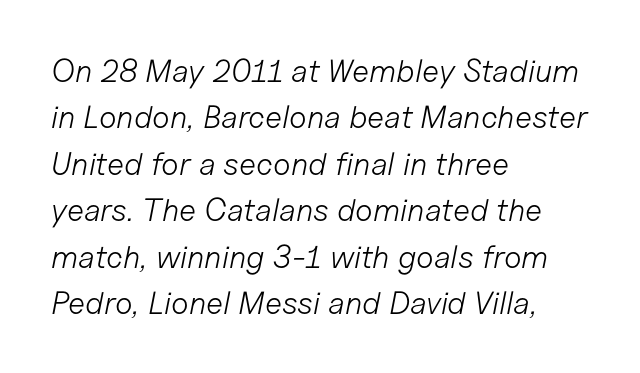
{"italic": "yes", "lean": "right", "slant_degrees": 11, "bold": "no", "weight": "light", "width": "normal", "stroke_contrast": "low", "x_height": "medium", "monospaced": "no", "underline": "no", "align": "left", "line_spacing": "normal", "line_spacing_ratio": 1.45, "letter_spacing": "normal", "letter_spacing_em": 0.0, "glyph_px": 32}
